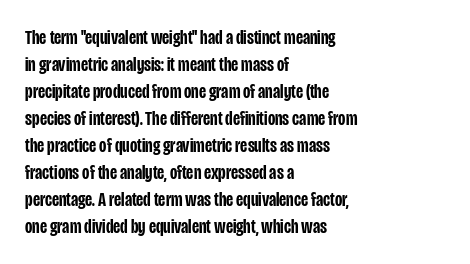
{"italic": "no", "bold": "semi", "underline": "no", "align": "left", "line_spacing": "normal", "line_spacing_ratio": 1.35, "letter_spacing": "normal", "letter_spacing_em": 0.0, "glyph_px": 20}
